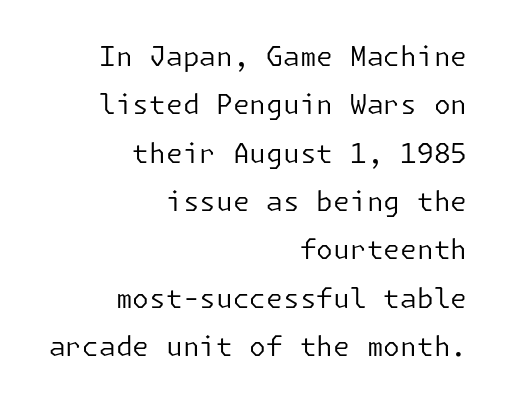
The image shows 27 px text type, upright; set right-aligned, line spacing 1.79x, normal letter spacing, not underlined.
